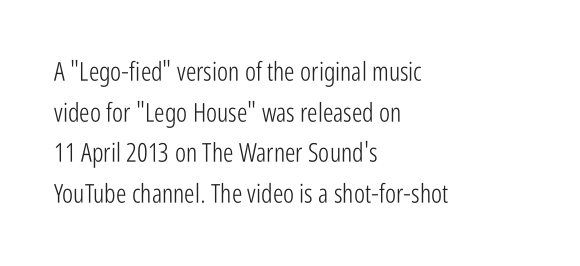
Q: Is the text bold? A: No.
Q: Is the text italic (slanted)? A: No, it is upright.
Q: Is the text underlined? A: No.
Q: How is the paragraph aligned? A: Left-aligned.
Q: Is the spacing between letters normal or unusually wide? A: Normal.
Q: Is the spacing between lines tight, normal or loose? A: Normal.
